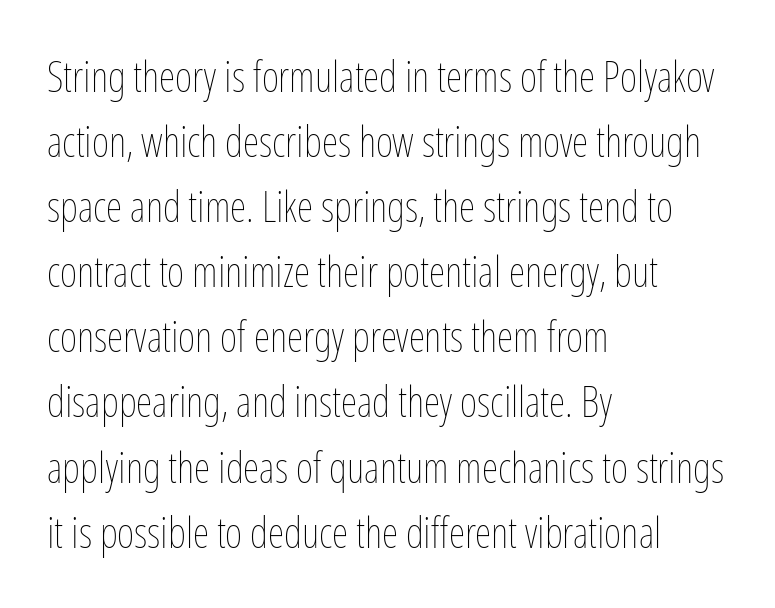
Q: Is the text bold? A: No.
Q: Is the text italic (slanted)? A: No, it is upright.
Q: Is the text underlined? A: No.
Q: How is the paragraph aligned? A: Left-aligned.
Q: Is the spacing between letters normal or unusually wide? A: Normal.
Q: Is the spacing between lines tight, normal or loose? A: Normal.
Q: Width (condensed, normal, or wide)? A: Condensed.
Q: Stroke contrast? A: Low.
Q: x-height? A: Medium.
Q: Monospaced? A: No.
